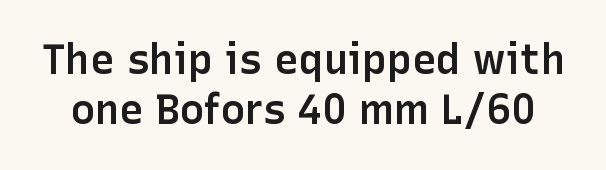
The image shows 41 px semibold sans-serif type, upright; set line spacing 1.21x, normal letter spacing, not underlined; low stroke contrast and a medium x-height.
